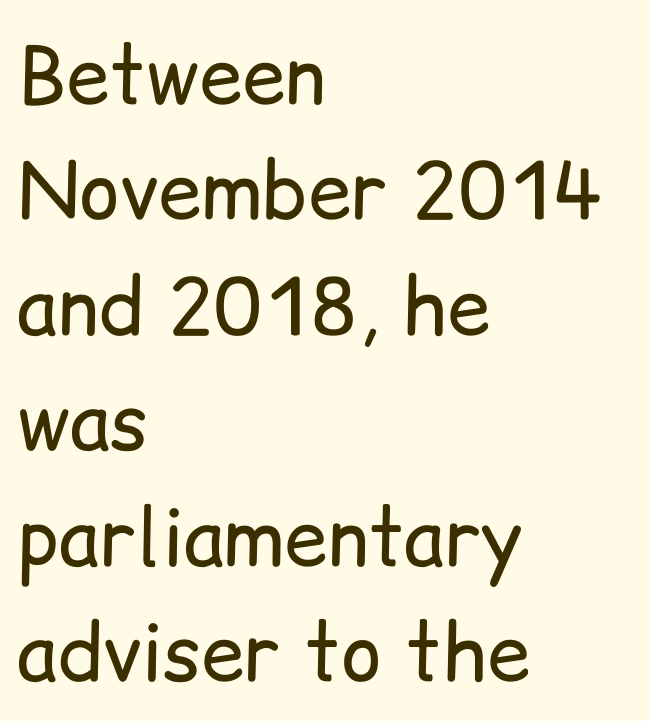
Q: Is the text bold? A: No.
Q: Is the text italic (slanted)? A: No, it is upright.
Q: Is the typeface a serif or a sans-serif typeface? A: Sans-serif.
Q: Is the text underlined? A: No.
Q: How is the paragraph aligned? A: Left-aligned.
Q: Is the spacing between letters normal or unusually wide? A: Normal.
Q: Is the spacing between lines tight, normal or loose? A: Normal.
Q: Width (condensed, normal, or wide)? A: Normal.
Q: Stroke contrast? A: Low.
Q: x-height? A: Medium.
Q: Monospaced? A: No.
